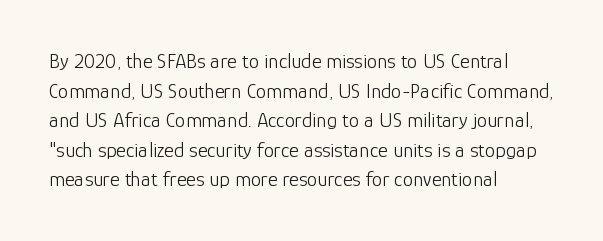
Q: Is the text bold? A: No.
Q: Is the text italic (slanted)? A: No, it is upright.
Q: Is the text underlined? A: No.
Q: How is the paragraph aligned? A: Left-aligned.
Q: Is the spacing between letters normal or unusually wide? A: Normal.
Q: Is the spacing between lines tight, normal or loose? A: Normal.
